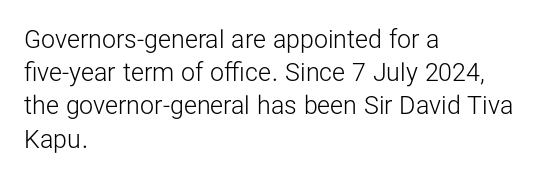
The image shows 25 px text type, upright; set left-aligned, normal line spacing (1.33x), normal letter spacing, not underlined.
